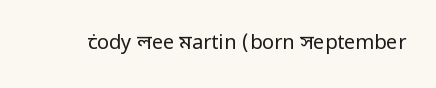
{"italic": "no", "bold": "no", "underline": "no", "letter_spacing": "normal", "letter_spacing_em": 0.0, "glyph_px": 20}
